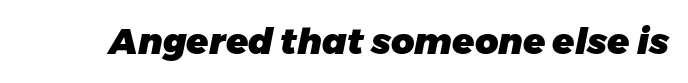
{"italic": "yes", "lean": "right", "slant_degrees": 11, "bold": "yes", "weight": "heavy", "width": "normal", "stroke_contrast": "low", "x_height": "medium", "monospaced": "no", "underline": "no", "letter_spacing": "normal", "letter_spacing_em": 0.0, "glyph_px": 36}
